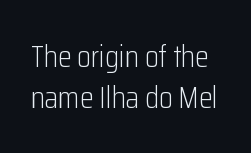
A typesetter would call this leading conventional body-copy spacing. There is no visible air inserted between adjacent glyphs. Does the type have serifs? No, each stem ends abruptly. In terms of posture, this sample is upright.
